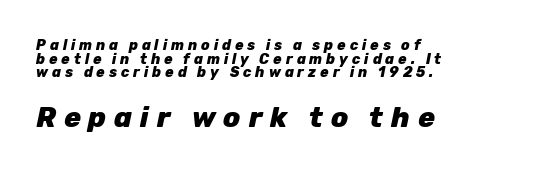
The image shows 28 px heavy type, italic (leaning right); set left-aligned, tight line spacing (0.98x), unusually wide letter spacing (+0.28 em), not underlined; the second (bottom) block is 2.0x larger; low stroke contrast and a medium x-height.
